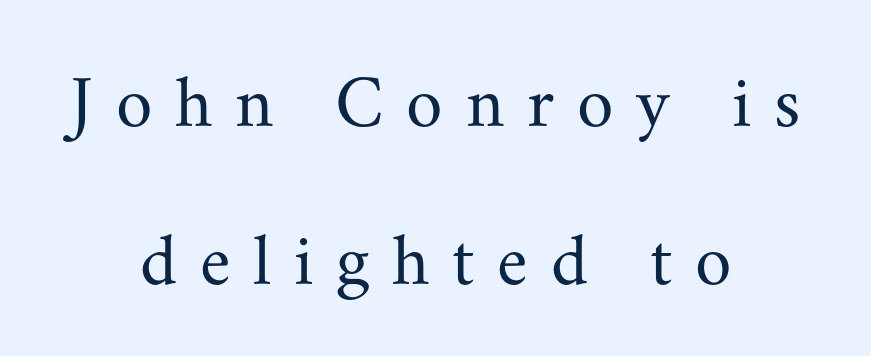
Q: Is the text bold? A: No.
Q: Is the text italic (slanted)? A: No, it is upright.
Q: Is the typeface a serif or a sans-serif typeface? A: Serif.
Q: Is the text underlined? A: No.
Q: How is the paragraph aligned? A: Centered.
Q: Is the spacing between letters normal or unusually wide? A: Unusually wide.
Q: Is the spacing between lines tight, normal or loose? A: Loose.
Q: Width (condensed, normal, or wide)? A: Normal.
Q: Stroke contrast? A: Medium.
Q: x-height? A: Small.
Q: Monospaced? A: No.
